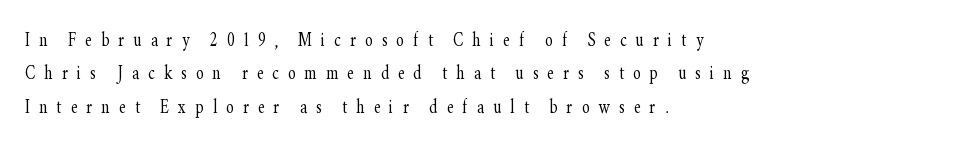
The image shows 23 px text type, upright; set left-aligned, normal line spacing (1.45x), unusually wide letter spacing (+0.4 em), not underlined.
